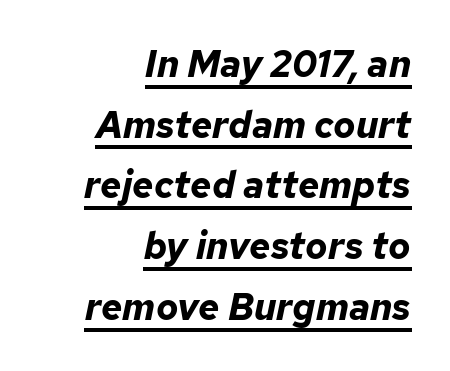
The image shows 37 px bold type, italic (leaning right); set right-aligned, normal line spacing (1.64x), normal letter spacing, underlined; low stroke contrast and a medium x-height.
